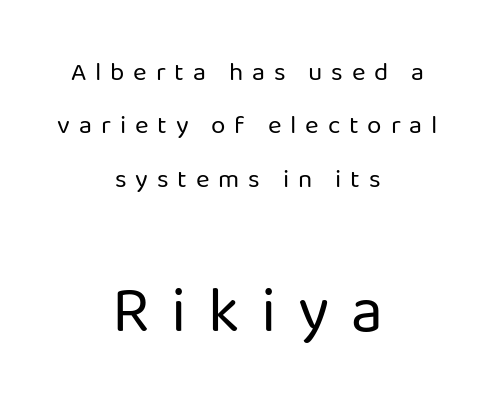
{"serif": "no", "italic": "no", "bold": "no", "weight": "regular", "width": "normal", "stroke_contrast": "low", "x_height": "medium", "monospaced": "no", "underline": "no", "align": "center", "line_spacing": "loose", "line_spacing_ratio": 2.05, "letter_spacing": "wide", "letter_spacing_em": 0.34, "larger_block": "second", "size_ratio": 2.46, "glyph_px": 64}
